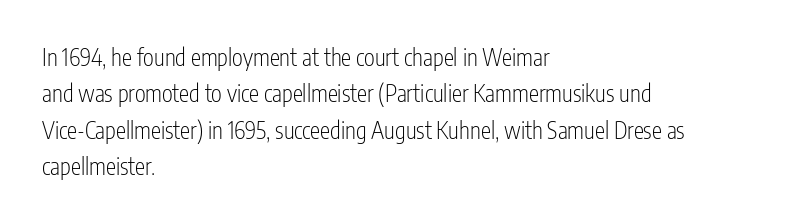
{"italic": "no", "bold": "no", "underline": "no", "align": "left", "line_spacing": "normal", "line_spacing_ratio": 1.58, "letter_spacing": "normal", "letter_spacing_em": 0.0, "glyph_px": 23}
